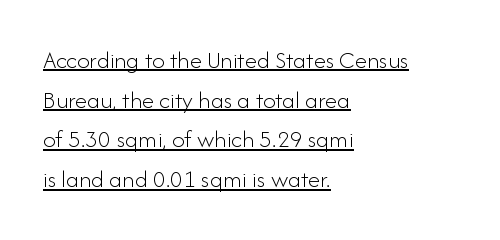
The image shows 25 px text type, upright; set left-aligned, normal line spacing (1.59x), normal letter spacing, underlined.
